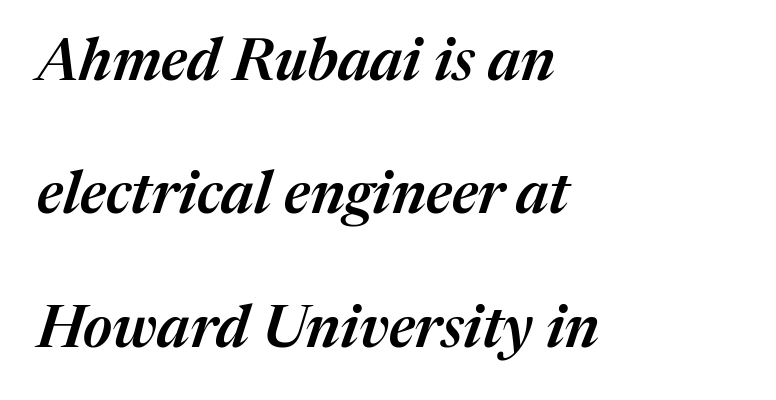
The image shows 58 px semibold type, italic (leaning right); set left-aligned, loose line spacing (2.3x), normal letter spacing, not underlined; medium stroke contrast and a medium x-height.
